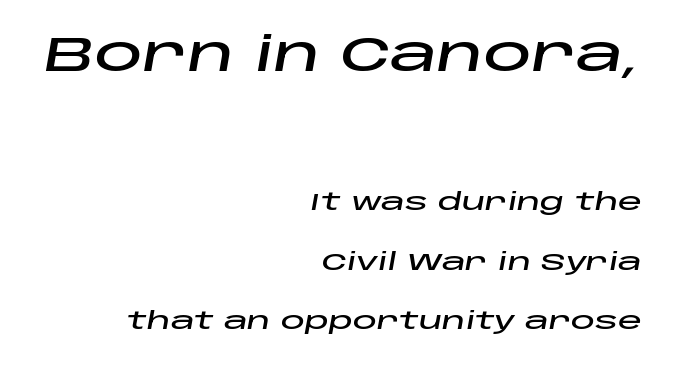
Caption: multi-line text, flush right, ragged left. Proportional: the letters do not fall into vertical columns. The space directly below the letters is spotless. In terms of posture, this sample is oblique. Which of the two is more prominent by size? The first, at the top.
